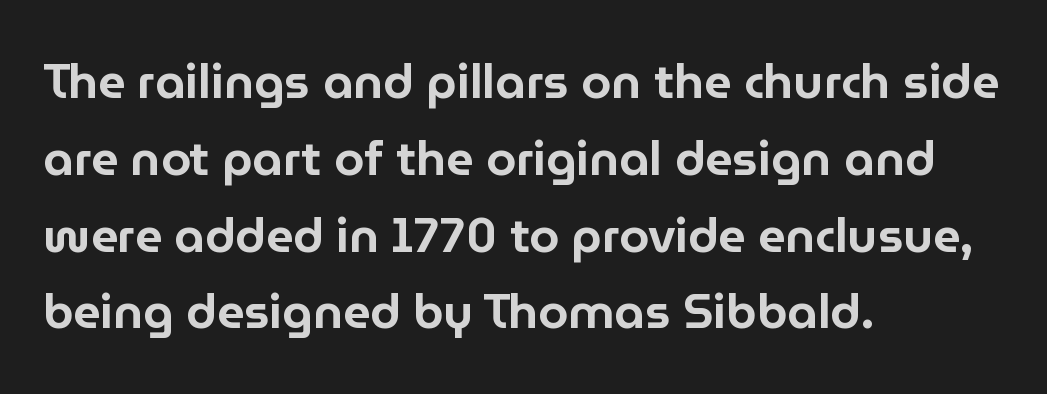
Q: Is the text italic (slanted)? A: No, it is upright.
Q: Is the typeface a serif or a sans-serif typeface? A: Sans-serif.
Q: Is the text underlined? A: No.
Q: How is the paragraph aligned? A: Left-aligned.
Q: Is the spacing between letters normal or unusually wide? A: Normal.
Q: Is the spacing between lines tight, normal or loose? A: Normal.
Q: Width (condensed, normal, or wide)? A: Normal.
Q: Stroke contrast? A: Low.
Q: x-height? A: Medium.
Q: Monospaced? A: No.
